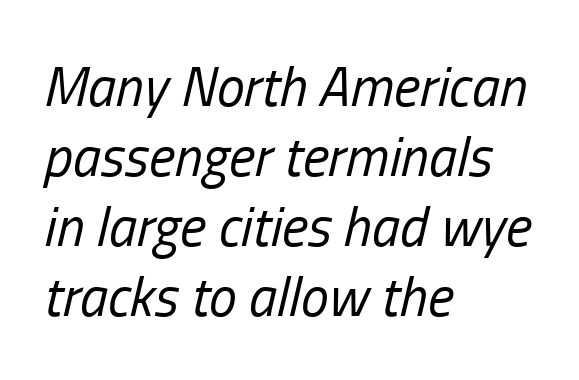
Q: Is the text bold? A: No.
Q: Is the text italic (slanted)? A: Yes, it leans right by about 13 degrees.
Q: Is the text underlined? A: No.
Q: How is the paragraph aligned? A: Left-aligned.
Q: Is the spacing between letters normal or unusually wide? A: Normal.
Q: Is the spacing between lines tight, normal or loose? A: Normal.
Q: Width (condensed, normal, or wide)? A: Condensed.
Q: Stroke contrast? A: Low.
Q: x-height? A: Medium.
Q: Monospaced? A: No.
